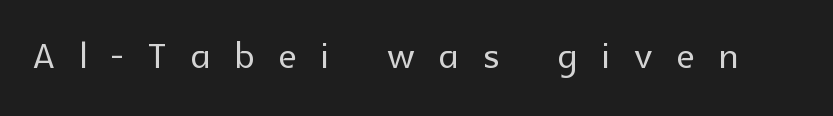
The image shows 49 px sans-serif type, upright; set unusually wide letter spacing (+0.5 em), not underlined; a medium x-height.
